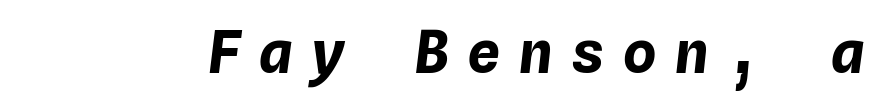
The image shows 59 px bold type, italic (leaning right), monospaced; set unusually wide letter spacing (+0.28 em), not underlined; low stroke contrast and a medium x-height.
